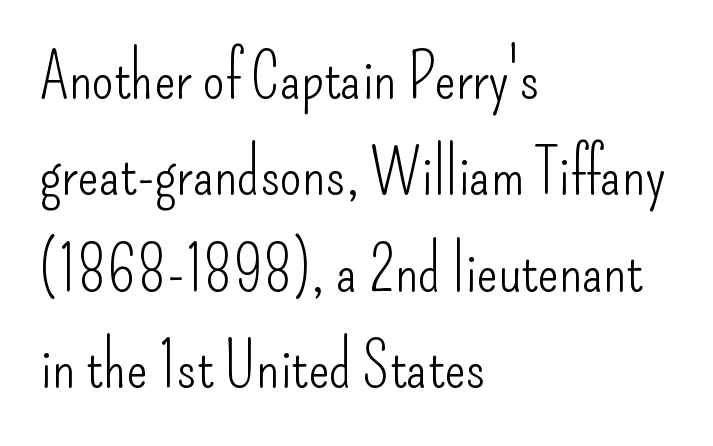
Q: Is the text bold? A: No.
Q: Is the text italic (slanted)? A: No, it is upright.
Q: Is the typeface a serif or a sans-serif typeface? A: Sans-serif.
Q: Is the text underlined? A: No.
Q: How is the paragraph aligned? A: Left-aligned.
Q: Is the spacing between letters normal or unusually wide? A: Normal.
Q: Is the spacing between lines tight, normal or loose? A: Normal.
Q: Width (condensed, normal, or wide)? A: Condensed.
Q: Stroke contrast? A: Low.
Q: x-height? A: Small.
Q: Monospaced? A: No.
